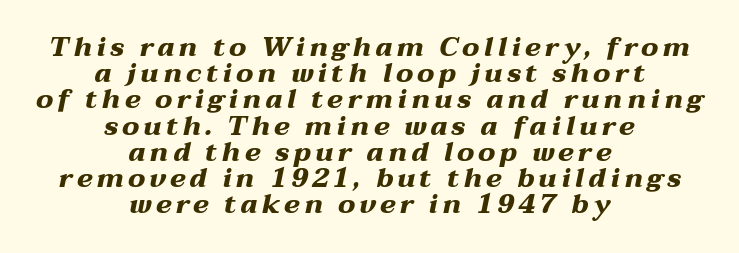
{"italic": "yes", "lean": "right", "slant_degrees": 12, "bold": "yes", "underline": "no", "align": "center", "line_spacing": "tight", "line_spacing_ratio": 0.97, "glyph_px": 27}
